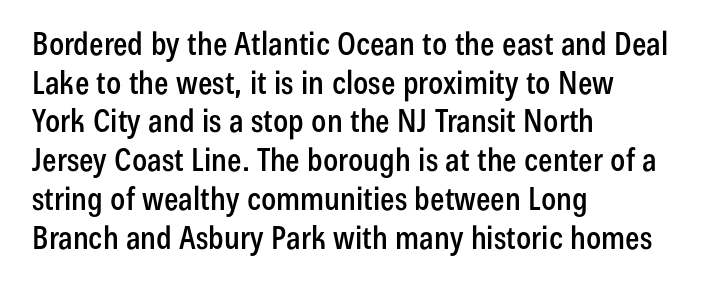
The typesetter chose a ragged-right arrangement here. This rendering leaves character spacing at its baseline value. Check under the words: just untouched page. The face used here is a sans, in the tradition of grotesques and geometrics. The letters advance in unequal steps, a hallmark of proportional type. Is there any slant? The stems are plumb.
